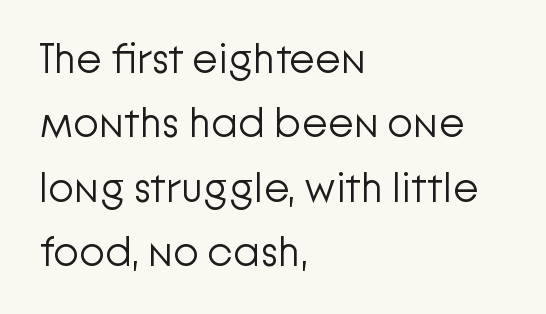
The image shows 42 px light sans-serif type, upright; set left-aligned, normal line spacing (1.53x), normal letter spacing, not underlined; low stroke contrast and a medium x-height.
